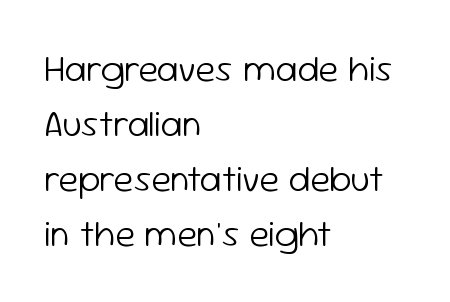
{"serif": "no", "italic": "no", "bold": "no", "weight": "light", "width": "normal", "stroke_contrast": "low", "x_height": "medium", "monospaced": "no", "underline": "no", "align": "left", "line_spacing": "normal", "line_spacing_ratio": 1.49, "letter_spacing": "normal", "letter_spacing_em": 0.0, "glyph_px": 37}
